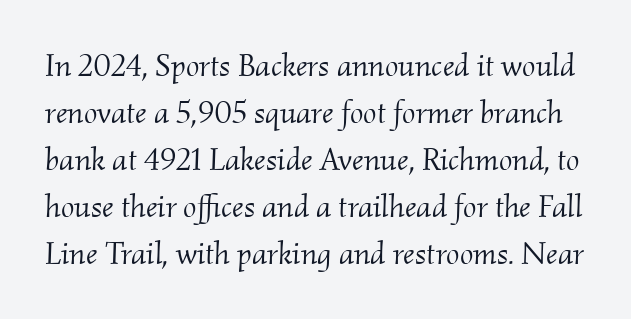
{"serif": "yes", "italic": "yes", "lean": "right", "slant_degrees": 2, "bold": "no", "weight": "light", "width": "normal", "stroke_contrast": "medium", "x_height": "small", "monospaced": "no", "underline": "no", "line_spacing": "normal", "line_spacing_ratio": 1.47, "letter_spacing": "normal", "letter_spacing_em": 0.0, "glyph_px": 32}
